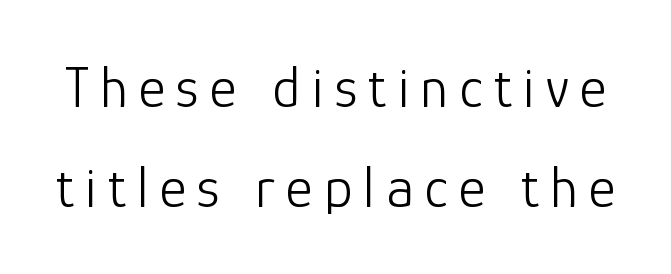
The letters carry no serifs — their stems end cleanly without finishing strokes. The space beneath each line is pristine and unruled. Note the varied advance widths — an 'i' is clearly narrower than an 'm'. Italic: no, the glyphs are upright roman. Stem width sits at or under what a default text font uses.
